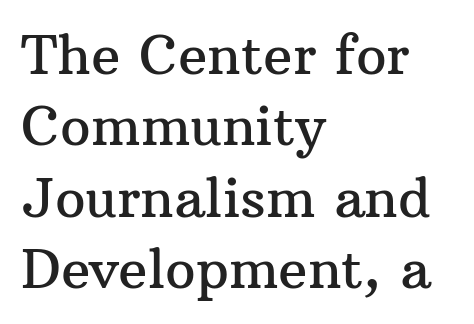
Classification — serif. Caption: multi-line text, flush left, ragged right. Designer's note — italics off, roman on. You could not count columns in this text — the font is proportionally spaced. Nothing unusual about the tracking: characters are spaced as the font intends.
